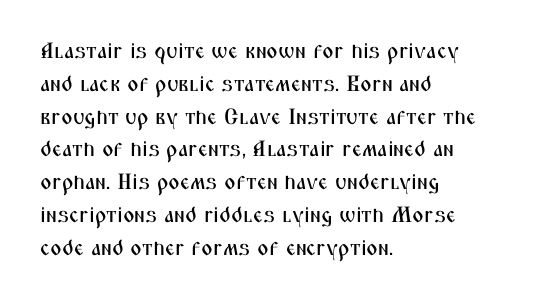
The image shows 22 px text type, upright; set left-aligned, normal line spacing (1.49x), normal letter spacing, not underlined.
